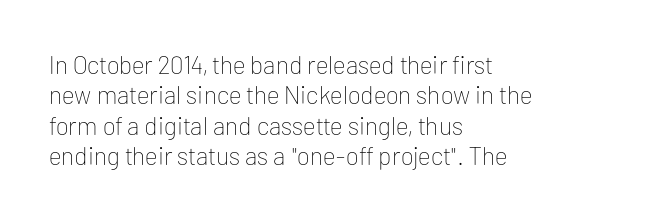
{"italic": "no", "bold": "no", "underline": "no", "align": "left", "line_spacing_ratio": 1.22, "letter_spacing": "normal", "letter_spacing_em": 0.0, "glyph_px": 25}
